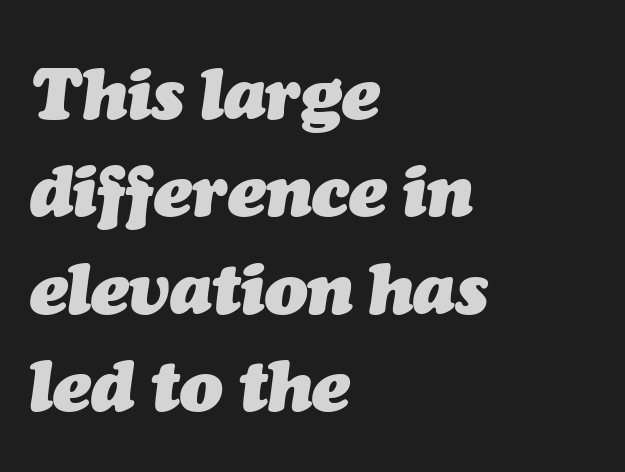
Q: Is the text bold? A: Yes.
Q: Is the text italic (slanted)? A: Yes, it leans right by about 7 degrees.
Q: Is the text underlined? A: No.
Q: How is the paragraph aligned? A: Left-aligned.
Q: Is the spacing between letters normal or unusually wide? A: Normal.
Q: Is the spacing between lines tight, normal or loose? A: Normal.
Q: Width (condensed, normal, or wide)? A: Normal.
Q: Stroke contrast? A: Medium.
Q: x-height? A: Medium.
Q: Monospaced? A: No.
